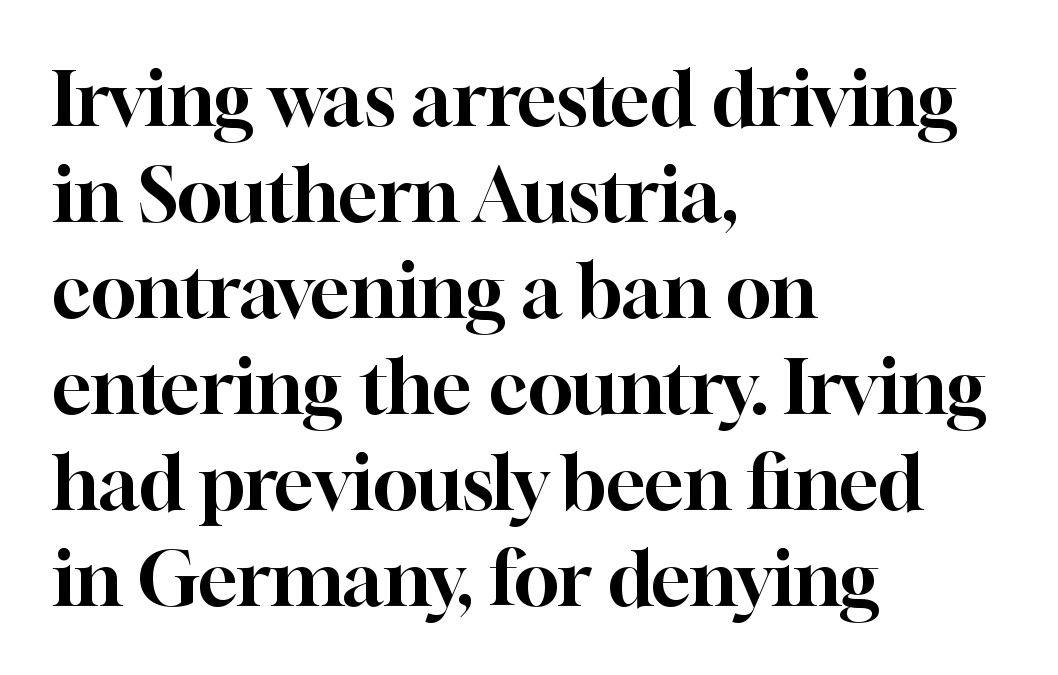
The image shows 75 px serif type, upright; set left-aligned, normal line spacing (1.28x), normal letter spacing, not underlined; high stroke contrast and a medium x-height.
